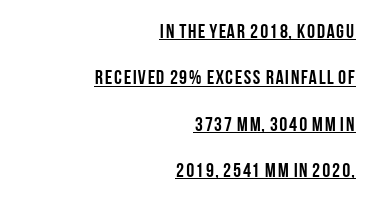
{"italic": "no", "bold": "yes", "underline": "yes", "align": "right", "line_spacing": "loose", "line_spacing_ratio": 2.32, "letter_spacing": "normal", "letter_spacing_em": 0.0, "glyph_px": 20}
